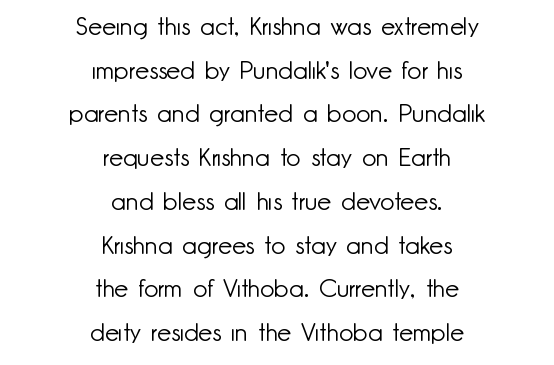
Q: Is the text bold? A: No.
Q: Is the text italic (slanted)? A: No, it is upright.
Q: Is the text underlined? A: No.
Q: How is the paragraph aligned? A: Centered.
Q: Is the spacing between letters normal or unusually wide? A: Normal.
